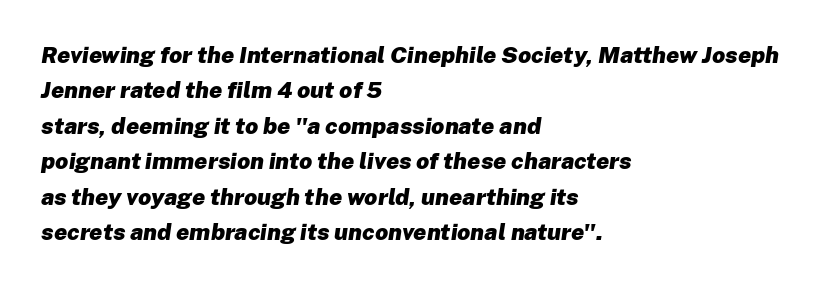
{"italic": "yes", "lean": "right", "slant_degrees": 8, "bold": "yes", "underline": "no", "align": "left", "line_spacing": "normal", "line_spacing_ratio": 1.54, "letter_spacing": "normal", "letter_spacing_em": 0.0, "glyph_px": 23}
